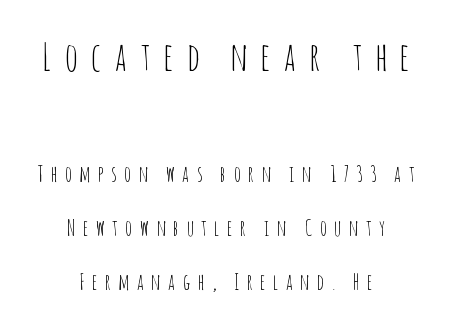
Larger block? The one above; the one below is distinctly smaller. No italicization has been applied; the sample stays upright. A great deal of white space separates one row of letters from the next. Is this a sans? Yes — the strokes have no serifs.
